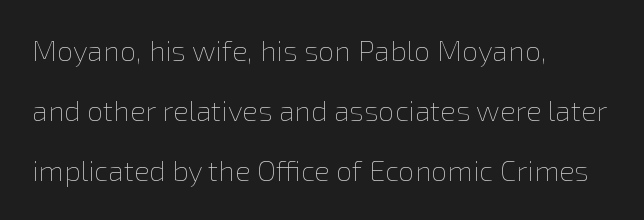
{"italic": "no", "bold": "no", "weight": "thin", "width": "normal", "stroke_contrast": "low", "x_height": "medium", "monospaced": "no", "underline": "no", "align": "left", "line_spacing": "loose", "line_spacing_ratio": 2.07, "letter_spacing": "normal", "letter_spacing_em": 0.0, "glyph_px": 29}
